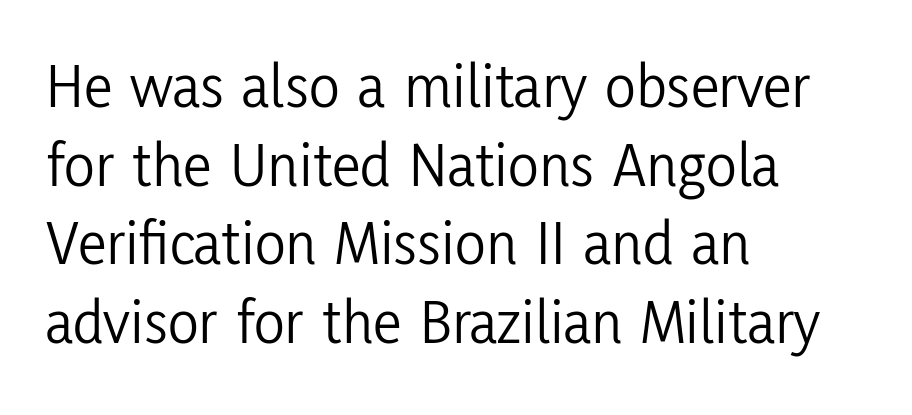
Casual observation: everything's shoved over to the left. Nope, no serifs anywhere on these letters. You can tell it's not italic because the verticals are truly vertical. Counters stay open thanks to moderate or lighter strokes. The words here are not underlined.
